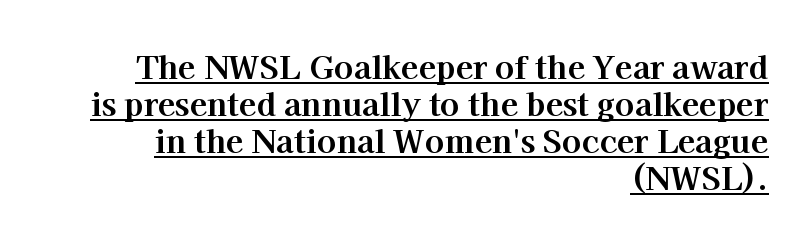
Q: Is the text bold? A: Yes.
Q: Is the text italic (slanted)? A: No, it is upright.
Q: Is the typeface a serif or a sans-serif typeface? A: Serif.
Q: Is the text underlined? A: Yes.
Q: How is the paragraph aligned? A: Right-aligned.
Q: Is the spacing between letters normal or unusually wide? A: Normal.
Q: Width (condensed, normal, or wide)? A: Normal.
Q: Stroke contrast? A: High.
Q: x-height? A: Medium.
Q: Monospaced? A: No.
